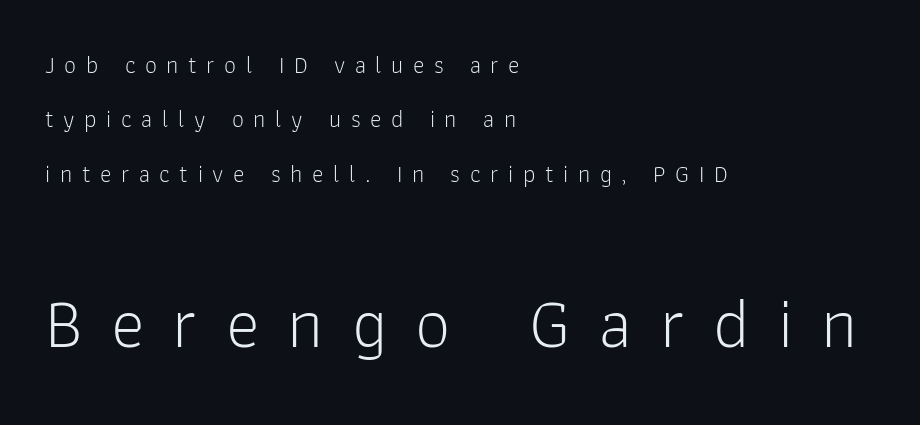
The image shows 71 px light sans-serif type, upright; set left-aligned, loose line spacing (2.27x), unusually wide letter spacing (+0.4 em), not underlined; the second (bottom) block is 2.96x larger; low stroke contrast and a medium x-height.
